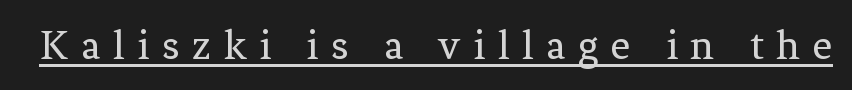
{"serif": "yes", "italic": "no", "bold": "no", "weight": "regular", "width": "normal", "stroke_contrast": "low", "x_height": "medium", "monospaced": "no", "underline": "yes", "letter_spacing": "wide", "letter_spacing_em": 0.29, "glyph_px": 44}
